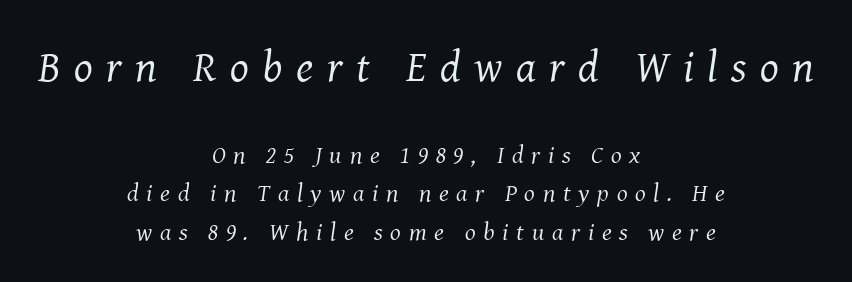
Does extra space separate the letters? Yes, quite a lot of it. Leading matches the norm, producing a regular column. Stroke mass is kept to a normal reading level or below. These lines are centered, leaving both edges ragged. The emphasis by scale lands on block number one, above. The text was rendered using a seriffed face with decorative stroke endings.
